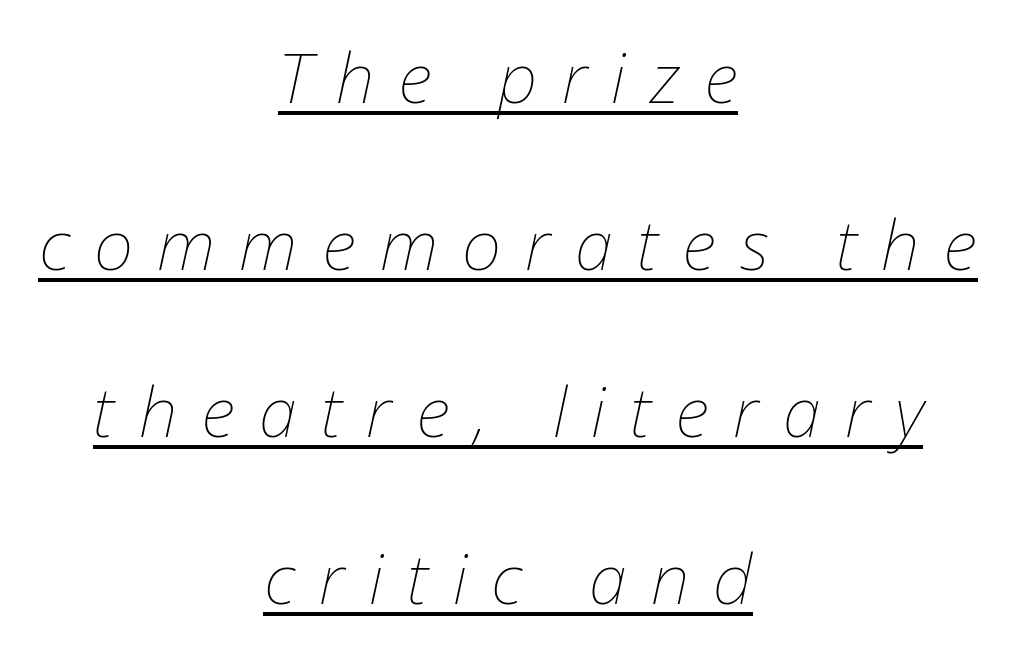
Regarding leading, the lines here are spaced well apart. The passage is arranged like a title page — every line centered. Think standard paragraph weight, or any step lighter than that. Rendered with sloped, italic letterforms.
